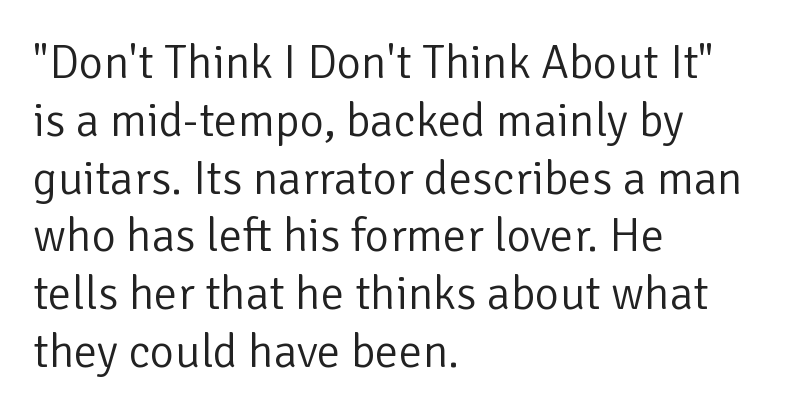
Q: Is the text bold? A: No.
Q: Is the text italic (slanted)? A: No, it is upright.
Q: Is the typeface a serif or a sans-serif typeface? A: Sans-serif.
Q: Is the text underlined? A: No.
Q: How is the paragraph aligned? A: Left-aligned.
Q: Is the spacing between letters normal or unusually wide? A: Normal.
Q: Width (condensed, normal, or wide)? A: Normal.
Q: Stroke contrast? A: Low.
Q: x-height? A: Medium.
Q: Monospaced? A: No.
